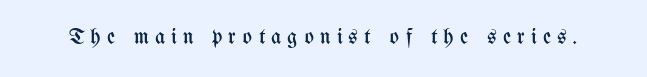
Q: Is the text bold? A: No.
Q: Is the text italic (slanted)? A: No, it is upright.
Q: Is the text underlined? A: No.
Q: Is the spacing between letters normal or unusually wide? A: Unusually wide.
